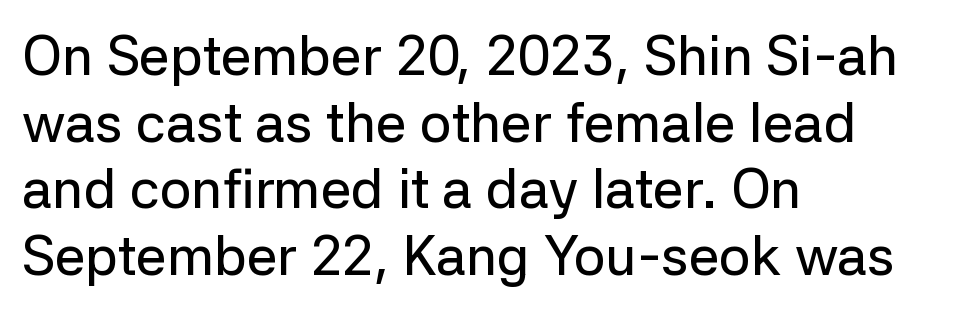
The image shows 55 px sans-serif type, upright; set left-aligned, line spacing 1.21x, normal letter spacing, not underlined; low stroke contrast and a medium x-height.
